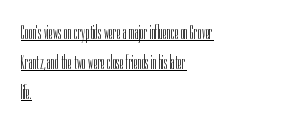
Q: Is the text bold? A: No.
Q: Is the text italic (slanted)? A: No, it is upright.
Q: Is the text underlined? A: Yes.
Q: How is the paragraph aligned? A: Left-aligned.
Q: Is the spacing between letters normal or unusually wide? A: Normal.
Q: Is the spacing between lines tight, normal or loose? A: Normal.
